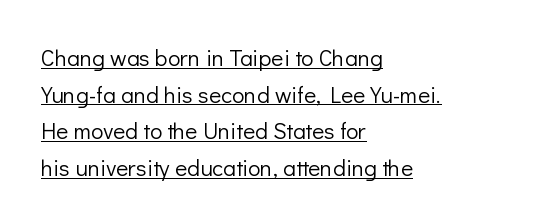
The image shows 23 px text type, upright; set left-aligned, normal line spacing (1.59x), normal letter spacing, underlined.
